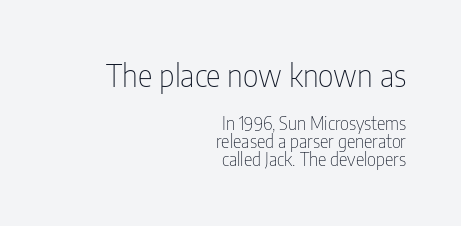
{"serif": "no", "italic": "no", "bold": "no", "weight": "thin", "width": "condensed", "stroke_contrast": "low", "x_height": "medium", "monospaced": "no", "underline": "no", "align": "right", "line_spacing": "tight", "line_spacing_ratio": 1.01, "letter_spacing": "normal", "letter_spacing_em": 0.0, "larger_block": "first", "size_ratio": 1.72, "glyph_px": 31}
